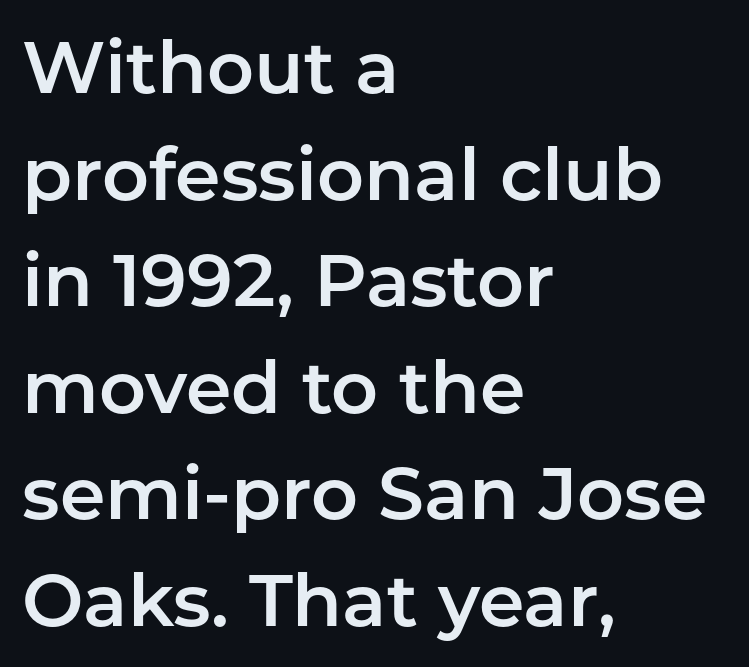
The image shows 73 px sans-serif type, upright; set left-aligned, normal line spacing (1.46x), normal letter spacing, not underlined; low stroke contrast and a medium x-height.
